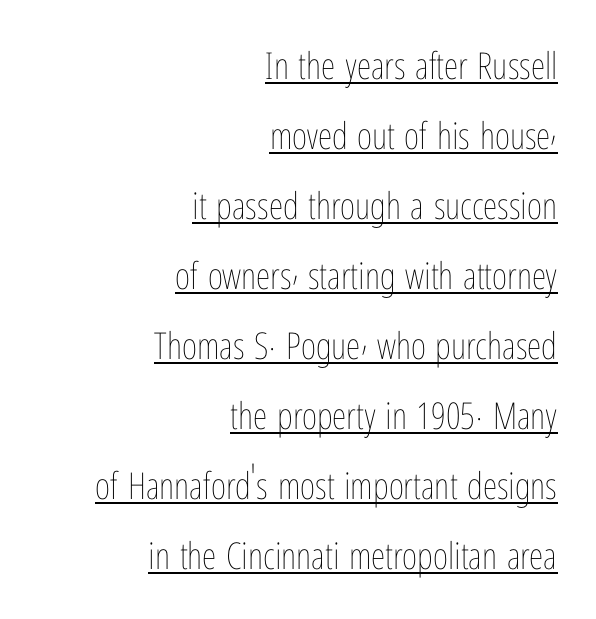
This is roman type, the default non-slanted kind. Decoration check: the copy is underlined. The letters advance in unequal steps, a hallmark of proportional type. Heft: none added — not bold.
